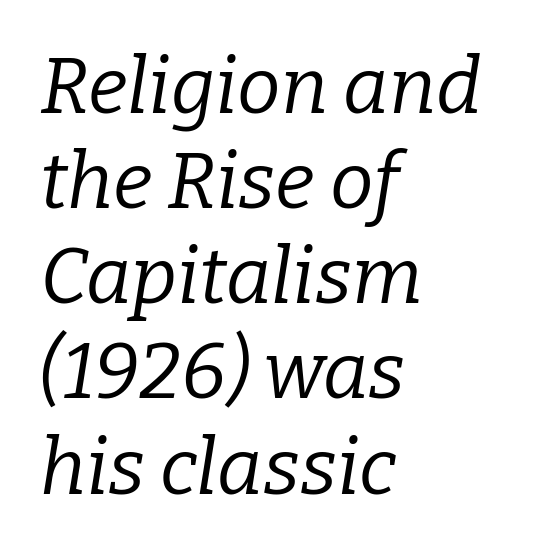
The passage shown has conventional tracking throughout. Looks like regular typesetting: each glyph gets only the width it needs. Stroke terminals: seriffed. Compared with a centered layout, this one pins lines to the left instead.
